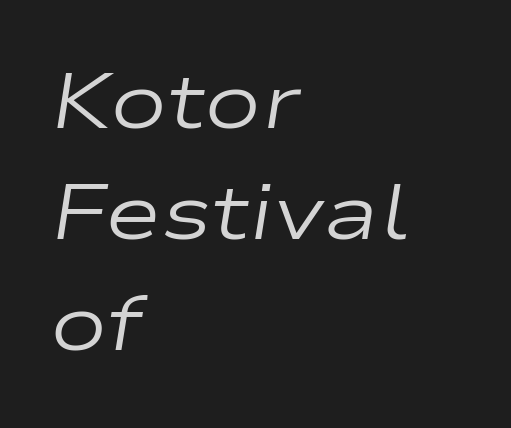
The image shows 77 px regular-weight, wide type, italic (leaning right); set left-aligned, normal line spacing (1.44x), normal letter spacing, not underlined; low stroke contrast and a medium x-height.
